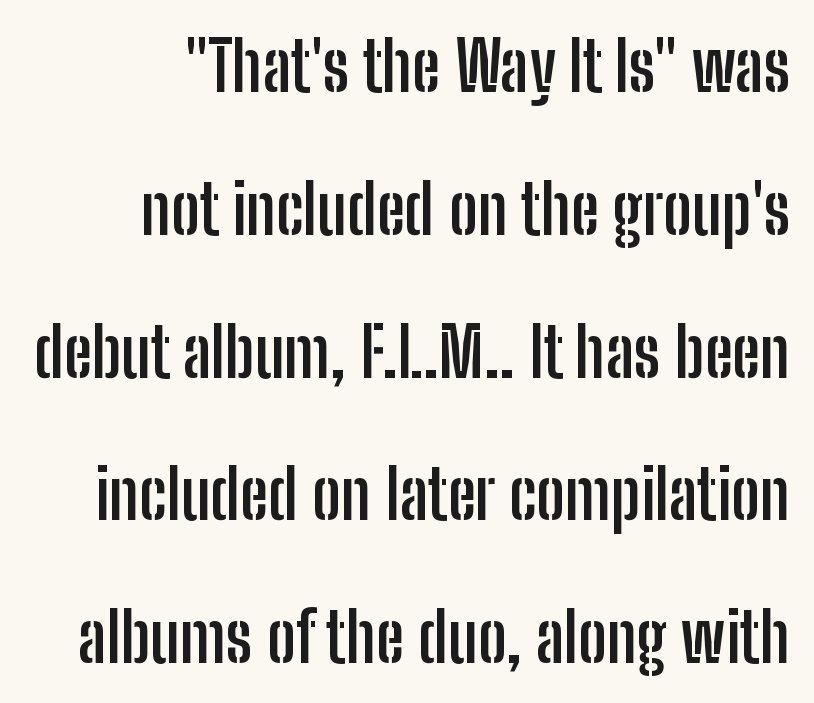
The image shows 69 px semibold, condensed sans-serif type, upright; set right-aligned, loose line spacing (2.07x), normal letter spacing, not underlined; low stroke contrast and a medium x-height.
